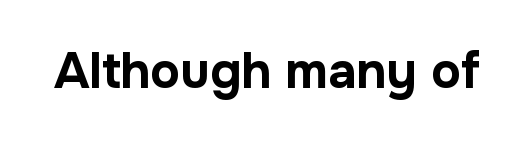
{"serif": "no", "italic": "no", "bold": "yes", "weight": "bold", "width": "normal", "stroke_contrast": "low", "x_height": "medium", "monospaced": "no", "underline": "no", "letter_spacing": "normal", "letter_spacing_em": 0.0, "glyph_px": 50}
